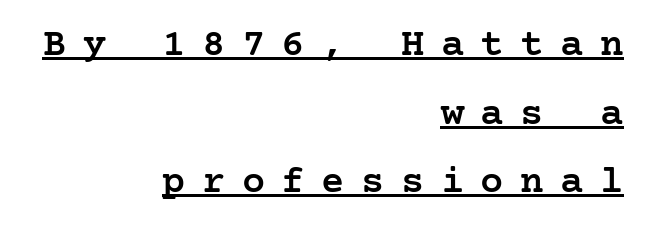
The designer went with a serif here, giving each stem small feet. Ordinary non-slanted type is in use. Alignment: flush right. This sample uses expanded letter spacing, leaving extra air between glyphs.
